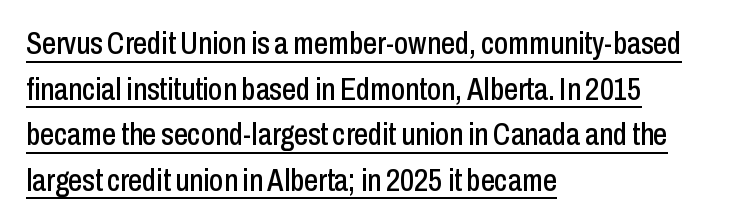
Q: Is the text italic (slanted)? A: No, it is upright.
Q: Is the typeface a serif or a sans-serif typeface? A: Sans-serif.
Q: Is the text underlined? A: Yes.
Q: How is the paragraph aligned? A: Left-aligned.
Q: Is the spacing between letters normal or unusually wide? A: Normal.
Q: Is the spacing between lines tight, normal or loose? A: Normal.
Q: Width (condensed, normal, or wide)? A: Condensed.
Q: Stroke contrast? A: Low.
Q: x-height? A: Medium.
Q: Monospaced? A: No.
